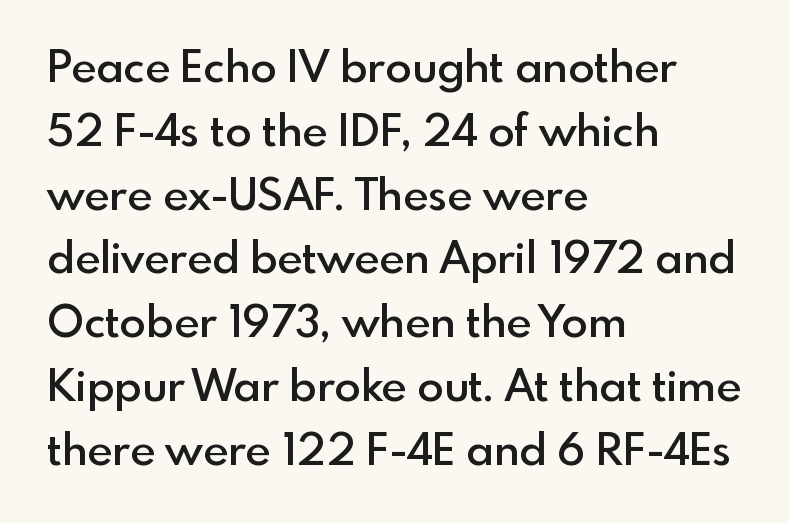
Characters follow at the spacing the type designer built in. No italicization has been applied; the sample stays upright. You could not count columns in this text — the font is proportionally spaced. The words here are not underlined.
